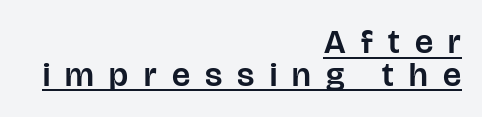
This block would grow much taller if given ordinary leading; it's compressed now. Honestly, the underline is the first thing you notice here. Italic? Not at all — the glyphs are vertical. The typesetter chose a ragged-left arrangement here. These lines are rendered in a variable-pitch font. Examine the stroke ends and you'll find no serifs.
